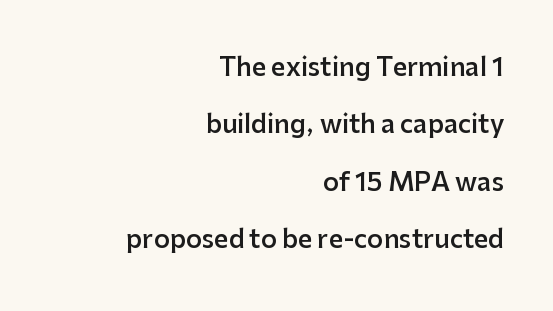
{"italic": "no", "bold": "semi", "underline": "no", "align": "right", "line_spacing": "loose", "line_spacing_ratio": 2.3, "letter_spacing": "normal", "letter_spacing_em": 0.0, "glyph_px": 25}
